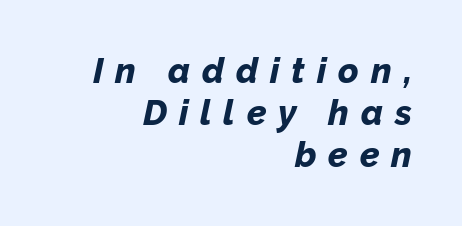
Q: Is the text bold? A: Yes.
Q: Is the text italic (slanted)? A: Yes, it leans right by about 12 degrees.
Q: Is the text underlined? A: No.
Q: How is the paragraph aligned? A: Right-aligned.
Q: Is the spacing between letters normal or unusually wide? A: Unusually wide.
Q: Width (condensed, normal, or wide)? A: Normal.
Q: Stroke contrast? A: Low.
Q: x-height? A: Medium.
Q: Monospaced? A: No.
